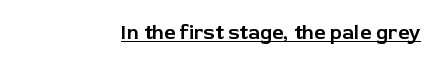
The image shows 20 px text type, upright; set right-aligned, normal letter spacing, underlined.
